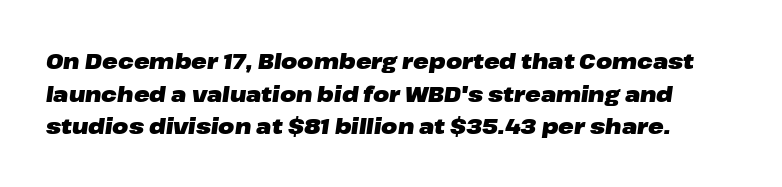
Evenly set lines give the paragraph a standard silhouette. The face used here has a pronounced slope to its letters. Inter-character spacing is left at the font's built-in metrics. The letters are bold, with thick, heavy strokes. The zone under the glyphs is completely vacant.
